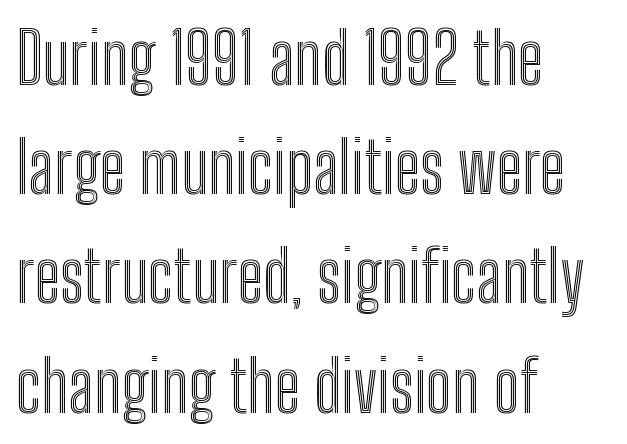
The image shows 70 px condensed type, upright; set left-aligned, normal line spacing (1.56x), normal letter spacing, not underlined; a medium x-height.
